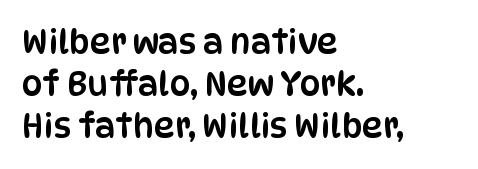
Designer's note — italics off, roman on. The block of text has a typical density, with ordinary space between rows. Horizontal alignment here is leftward, the default for most running prose. The string is rendered with underlining switched off.
